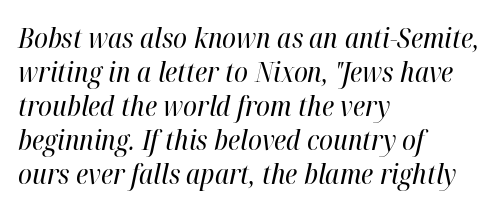
Q: Is the text bold? A: No.
Q: Is the text italic (slanted)? A: Yes, it leans right by about 12 degrees.
Q: Is the text underlined? A: No.
Q: How is the paragraph aligned? A: Left-aligned.
Q: Is the spacing between letters normal or unusually wide? A: Normal.
Q: Width (condensed, normal, or wide)? A: Condensed.
Q: Stroke contrast? A: High.
Q: x-height? A: Medium.
Q: Monospaced? A: No.
